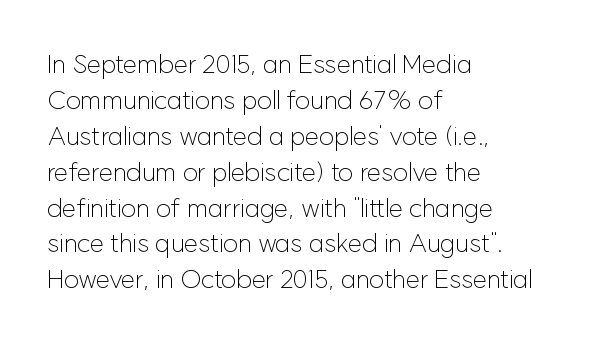
{"italic": "no", "bold": "no", "underline": "no", "align": "left", "line_spacing": "normal", "line_spacing_ratio": 1.38, "letter_spacing": "normal", "letter_spacing_em": 0.0, "glyph_px": 26}
